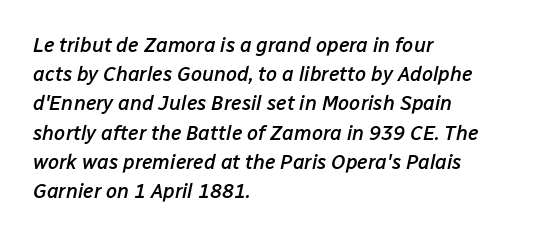
Q: Is the text bold? A: Semi-bold.
Q: Is the text italic (slanted)? A: Yes, it leans right by about 12 degrees.
Q: Is the text underlined? A: No.
Q: How is the paragraph aligned? A: Left-aligned.
Q: Is the spacing between letters normal or unusually wide? A: Normal.
Q: Is the spacing between lines tight, normal or loose? A: Normal.
